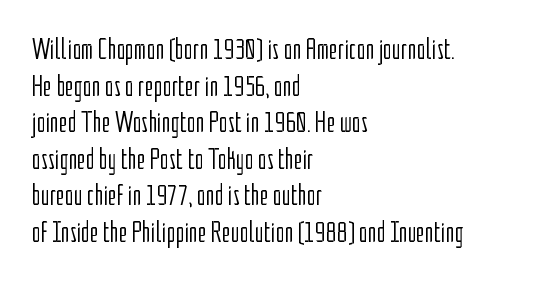
Do the characters align in a grid? No, the font is proportional. Serif or sans? Sans — the stroke terminals are bare. Ink coverage per letter is moderate at most. Does extra space separate the letters? No, they use regular spacing.
